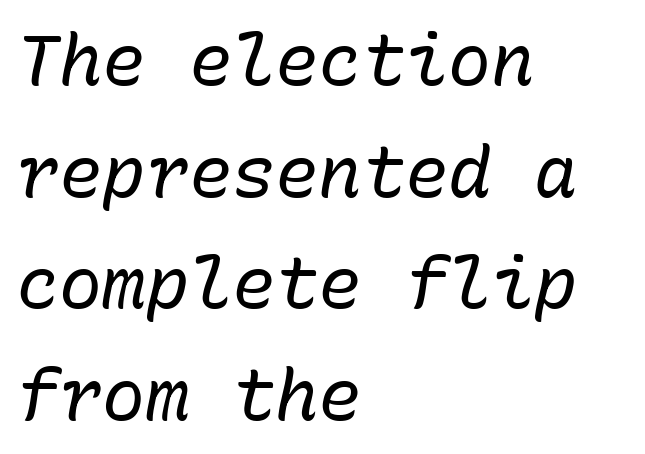
{"italic": "yes", "lean": "right", "slant_degrees": 10, "bold": "no", "weight": "regular", "width": "normal", "stroke_contrast": "low", "x_height": "medium", "monospaced": "yes", "underline": "no", "align": "left", "line_spacing": "normal", "line_spacing_ratio": 1.55, "letter_spacing": "normal", "letter_spacing_em": 0.0, "glyph_px": 72}
